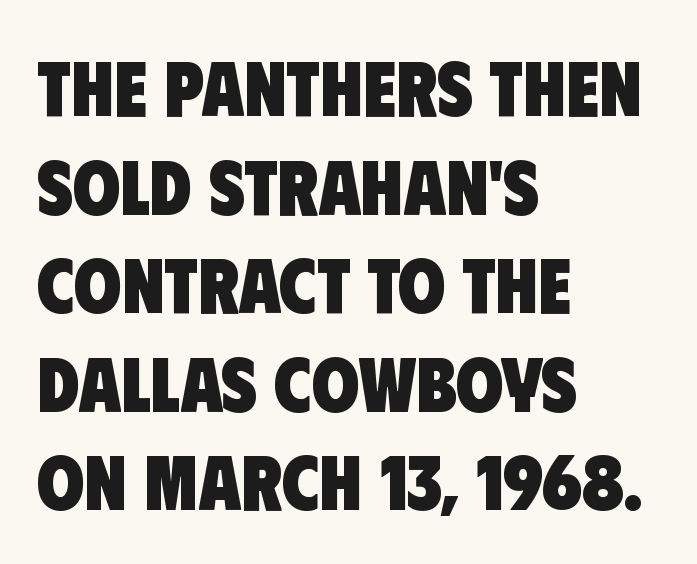
Regular leading. The baseline area is clear. The lines in this sample share a left origin and differ only in where they stop. Is the letter spacing exaggerated? No — it looks like the ordinary default. The face used here has the dense, thick strokes of a bold.
